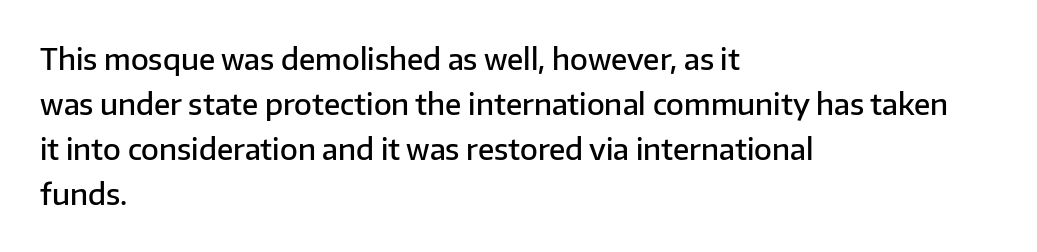
{"serif": "no", "italic": "no", "bold": "semi", "weight": "semibold", "width": "normal", "stroke_contrast": "low", "x_height": "medium", "monospaced": "no", "underline": "no", "align": "left", "line_spacing": "normal", "line_spacing_ratio": 1.55, "letter_spacing": "normal", "letter_spacing_em": 0.0, "glyph_px": 29}
